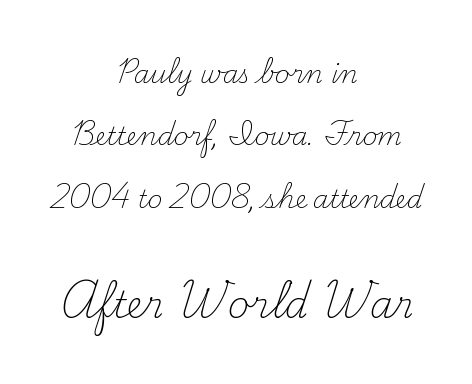
{"bold": "no", "weight": "light", "width": "normal", "stroke_contrast": "medium", "x_height": "small", "monospaced": "no", "underline": "no", "align": "center", "line_spacing": "loose", "line_spacing_ratio": 2.5, "letter_spacing": "normal", "letter_spacing_em": 0.0, "larger_block": "second", "size_ratio": 1.48, "glyph_px": 37}
